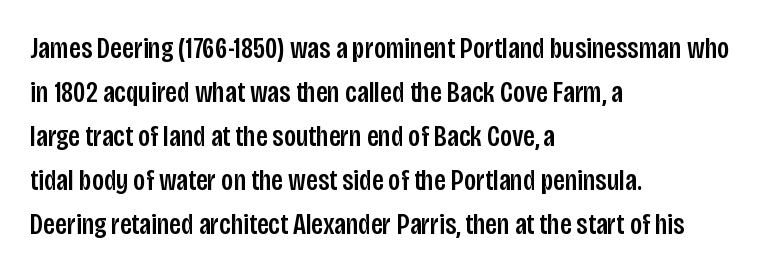
The image shows 30 px condensed sans-serif type, upright; set left-aligned, normal line spacing (1.47x), normal letter spacing, not underlined; low stroke contrast and a large x-height.
